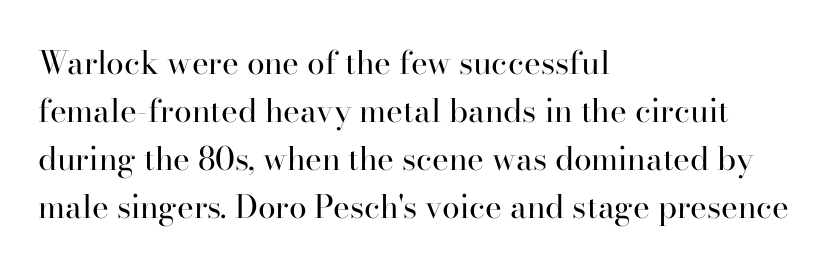
{"serif": "yes", "italic": "no", "bold": "no", "weight": "regular", "width": "normal", "stroke_contrast": "high", "x_height": "small", "monospaced": "no", "underline": "no", "align": "left", "line_spacing": "normal", "line_spacing_ratio": 1.5, "letter_spacing": "normal", "letter_spacing_em": 0.0, "glyph_px": 32}
